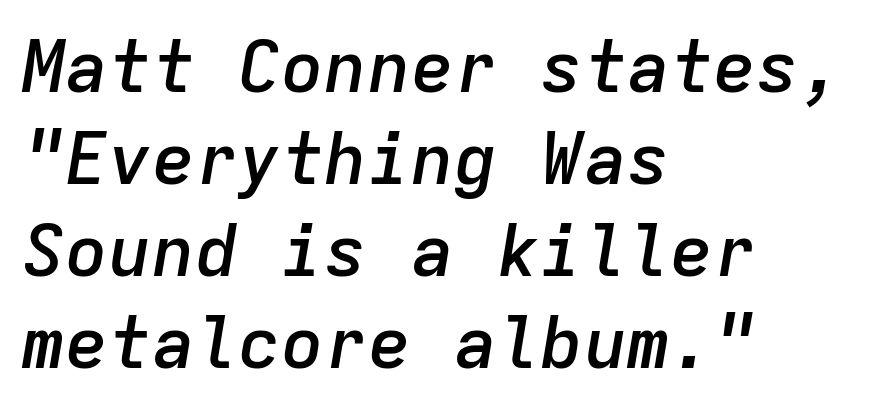
{"italic": "yes", "lean": "right", "slant_degrees": 9, "bold": "semi", "weight": "semibold", "width": "normal", "stroke_contrast": "low", "x_height": "medium", "monospaced": "yes", "underline": "no", "align": "left", "line_spacing": "normal", "line_spacing_ratio": 1.28, "letter_spacing": "normal", "letter_spacing_em": 0.0, "glyph_px": 72}
